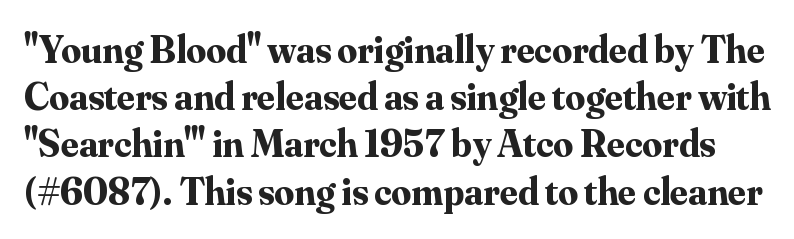
{"serif": "yes", "italic": "no", "bold": "yes", "weight": "bold", "width": "normal", "stroke_contrast": "medium", "x_height": "small", "monospaced": "no", "underline": "no", "line_spacing_ratio": 1.21, "letter_spacing": "normal", "letter_spacing_em": 0.0, "glyph_px": 39}
